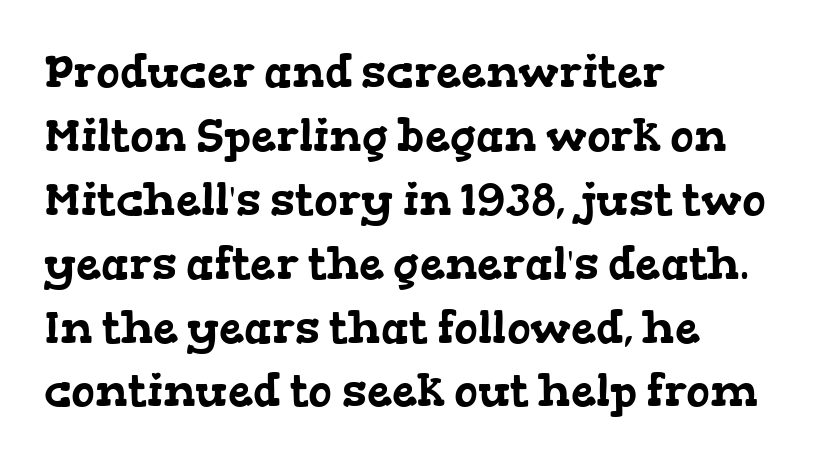
The image shows 45 px wide serif type; set left-aligned, normal line spacing (1.42x), normal letter spacing, not underlined; low stroke contrast and a medium x-height.
